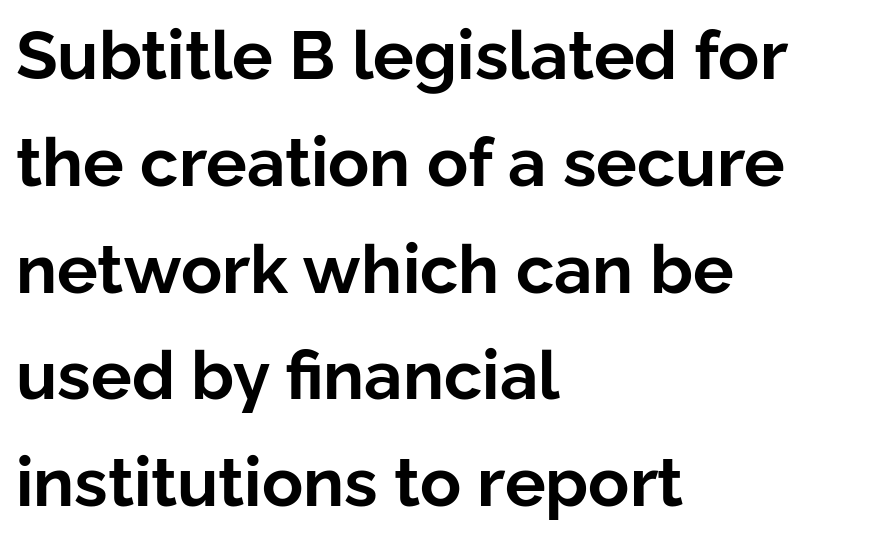
Q: Is the text bold? A: Yes.
Q: Is the text italic (slanted)? A: No, it is upright.
Q: Is the typeface a serif or a sans-serif typeface? A: Sans-serif.
Q: Is the text underlined? A: No.
Q: How is the paragraph aligned? A: Left-aligned.
Q: Is the spacing between letters normal or unusually wide? A: Normal.
Q: Is the spacing between lines tight, normal or loose? A: Normal.
Q: Width (condensed, normal, or wide)? A: Normal.
Q: Stroke contrast? A: Low.
Q: x-height? A: Medium.
Q: Monospaced? A: No.
